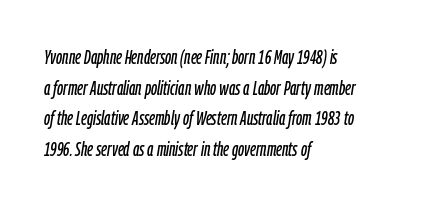
Q: Is the text italic (slanted)? A: Yes, it leans right by about 9 degrees.
Q: Is the text underlined? A: No.
Q: How is the paragraph aligned? A: Left-aligned.
Q: Is the spacing between letters normal or unusually wide? A: Normal.
Q: Is the spacing between lines tight, normal or loose? A: Normal.
